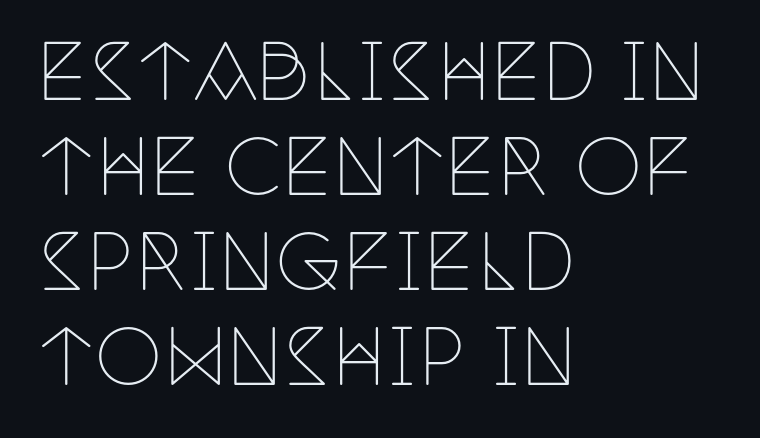
The image shows 76 px thin, condensed serif type, upright; set left-aligned, normal line spacing (1.25x), normal letter spacing, not underlined; low stroke contrast and a large x-height.
